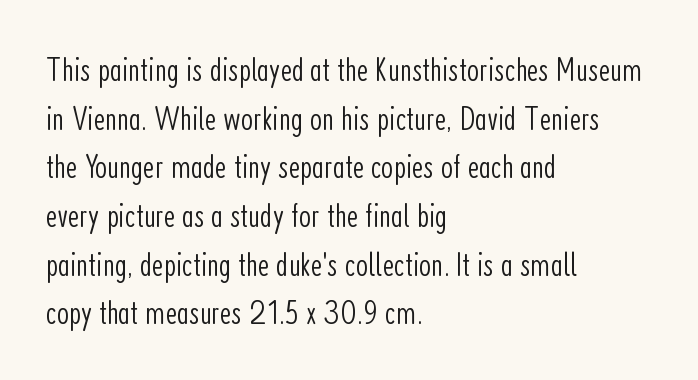
Q: Is the text bold? A: No.
Q: Is the text italic (slanted)? A: No, it is upright.
Q: Is the typeface a serif or a sans-serif typeface? A: Sans-serif.
Q: Is the text underlined? A: No.
Q: How is the paragraph aligned? A: Left-aligned.
Q: Is the spacing between letters normal or unusually wide? A: Normal.
Q: Is the spacing between lines tight, normal or loose? A: Normal.
Q: Width (condensed, normal, or wide)? A: Condensed.
Q: Stroke contrast? A: Low.
Q: x-height? A: Medium.
Q: Monospaced? A: No.
